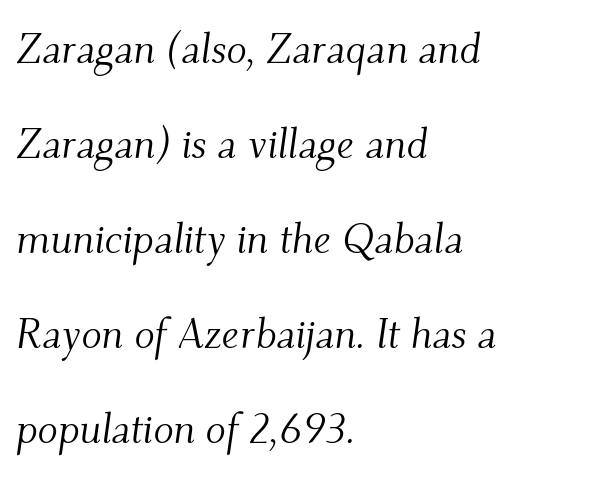
{"serif": "yes", "italic": "yes", "lean": "right", "slant_degrees": 9, "bold": "no", "weight": "light", "width": "normal", "stroke_contrast": "medium", "x_height": "small", "monospaced": "no", "underline": "no", "align": "left", "line_spacing": "loose", "line_spacing_ratio": 2.26, "letter_spacing": "normal", "letter_spacing_em": 0.0, "glyph_px": 42}
